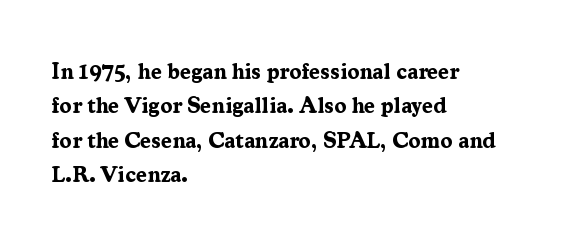
Q: Is the text bold? A: Yes.
Q: Is the text italic (slanted)? A: No, it is upright.
Q: Is the text underlined? A: No.
Q: How is the paragraph aligned? A: Left-aligned.
Q: Is the spacing between letters normal or unusually wide? A: Normal.
Q: Is the spacing between lines tight, normal or loose? A: Normal.
